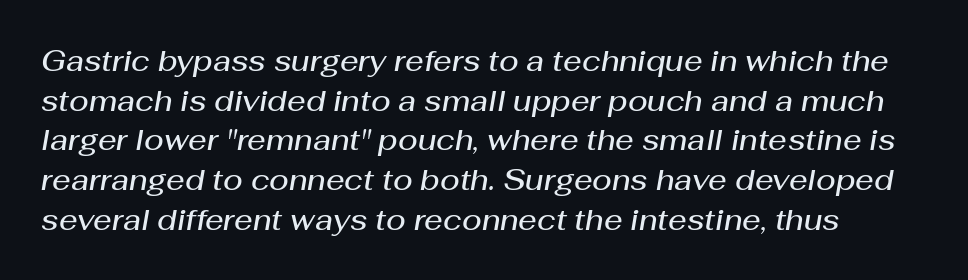
Q: Is the text bold? A: Semi-bold.
Q: Is the text italic (slanted)? A: Yes, it leans right by about 10 degrees.
Q: Is the text underlined? A: No.
Q: Is the spacing between letters normal or unusually wide? A: Normal.
Q: Is the spacing between lines tight, normal or loose? A: Normal.
Q: Width (condensed, normal, or wide)? A: Normal.
Q: Stroke contrast? A: Medium.
Q: x-height? A: Medium.
Q: Monospaced? A: No.
